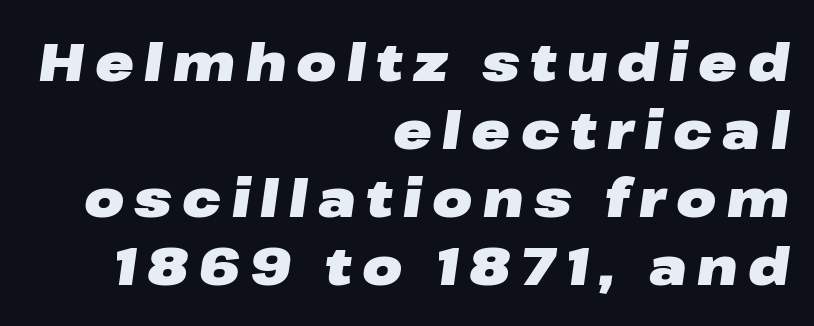
Q: Is the text bold? A: Yes.
Q: Is the text italic (slanted)? A: Yes, it leans right by about 8 degrees.
Q: Is the text underlined? A: No.
Q: How is the paragraph aligned? A: Right-aligned.
Q: Is the spacing between letters normal or unusually wide? A: Unusually wide.
Q: Is the spacing between lines tight, normal or loose? A: Normal.
Q: Width (condensed, normal, or wide)? A: Wide.
Q: Stroke contrast? A: Low.
Q: x-height? A: Medium.
Q: Monospaced? A: No.
